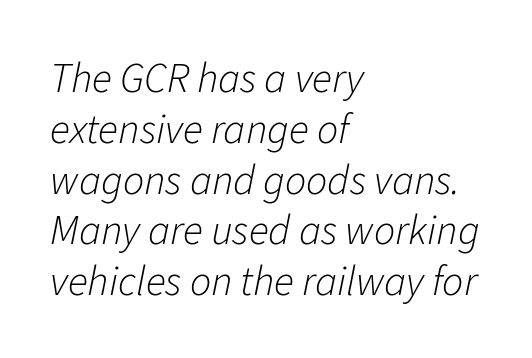
Glance below the letters and you will spot only blank space. Slant detected: the letters are inclined. The face used here is proportionally spaced, like ordinary book or web type. Here the glyphs are tracked normally, forming tight word shapes. Is the block centered? No — it sits flush against the left margin.
